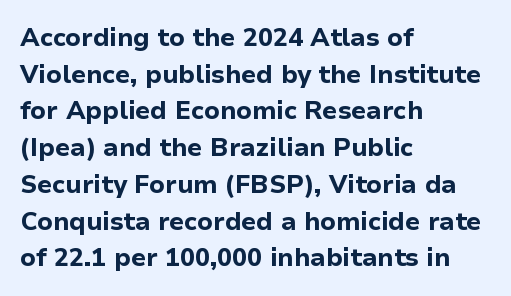
Q: Is the text bold? A: Yes.
Q: Is the text italic (slanted)? A: No, it is upright.
Q: Is the text underlined? A: No.
Q: How is the paragraph aligned? A: Left-aligned.
Q: Is the spacing between letters normal or unusually wide? A: Normal.
Q: Is the spacing between lines tight, normal or loose? A: Normal.
